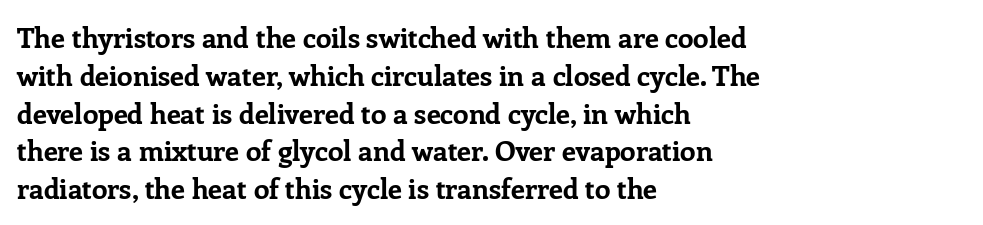
Characters remain perfectly vertical along every line. A typesetter would call this proportional, since set widths differ per character. A normal amount of white space separates one row of letters from the next. Type without underlining. You can tell from the footed stems that serif type was used.
